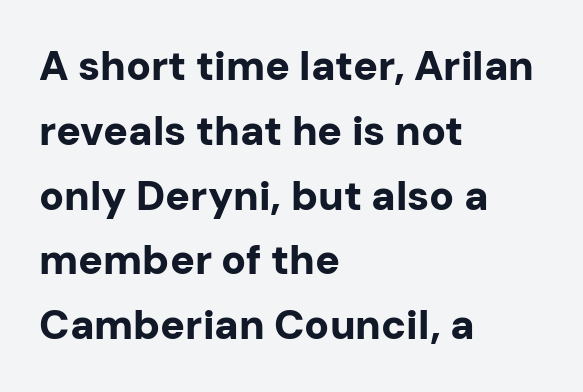
This rendering features lettering with no underline. Here the designer chose a conventional face with non-uniform glyph widths. The letterforms sit shoulder to shoulder at normal distance. The passage is arranged the way most books set body copy — flush left.
